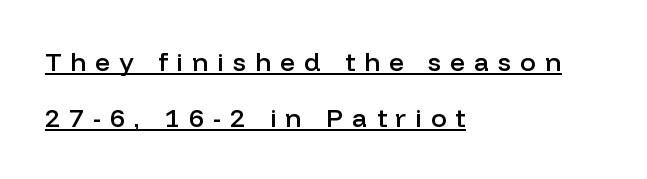
The image shows 26 px text type, upright; set left-aligned, loose line spacing (2.15x), unusually wide letter spacing (+0.35 em), underlined.
